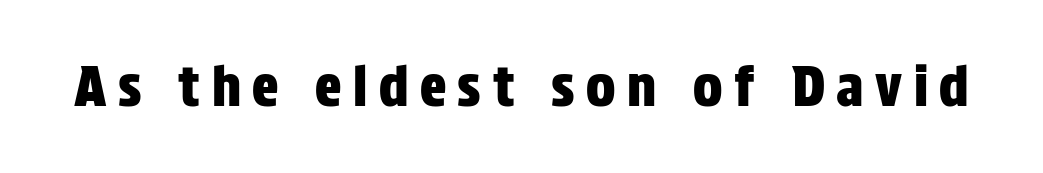
The image shows 55 px condensed sans-serif type, upright; set unusually wide letter spacing (+0.21 em), not underlined; low stroke contrast and a large x-height.
